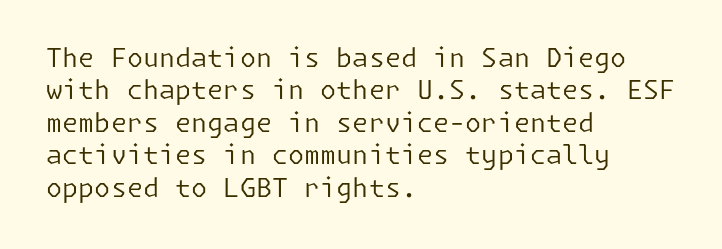
Line spacing here is normal. Nobody touched the tracking dial on this one. Quick note: underline off. Designer's note — italics off, roman on. The lines are quadded left.
